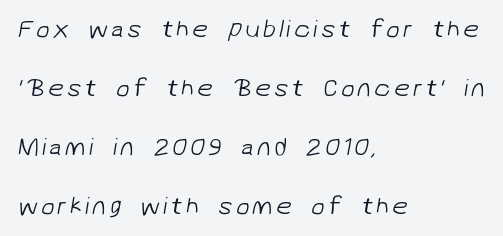
Q: Is the text bold? A: No.
Q: Is the text underlined? A: No.
Q: How is the paragraph aligned? A: Left-aligned.
Q: Is the spacing between lines tight, normal or loose? A: Loose.
